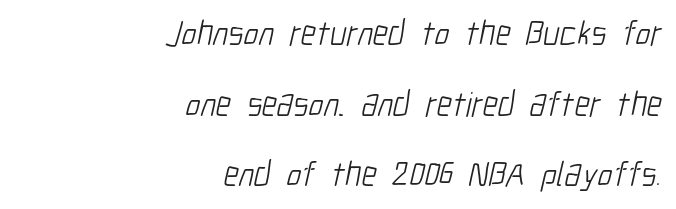
The image shows 35 px light, condensed sans-serif type; set right-aligned, loose line spacing (2.02x), normal letter spacing, not underlined; low stroke contrast and a medium x-height.
